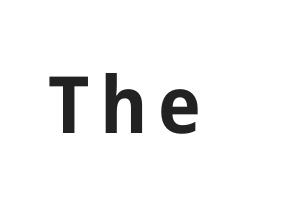
The image shows 79 px bold sans-serif type, upright; set left-aligned, not underlined; low stroke contrast and a medium x-height.
